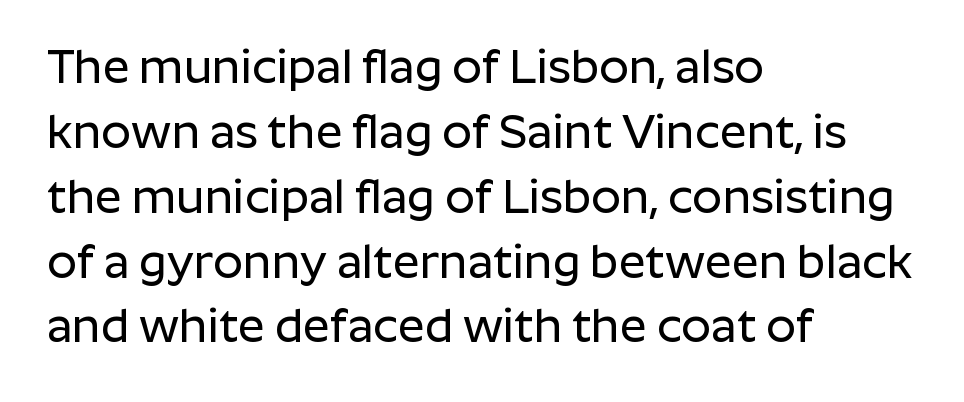
{"serif": "no", "italic": "no", "width": "normal", "stroke_contrast": "low", "x_height": "medium", "monospaced": "no", "underline": "no", "align": "left", "line_spacing": "normal", "line_spacing_ratio": 1.38, "letter_spacing": "normal", "letter_spacing_em": 0.0, "glyph_px": 47}
